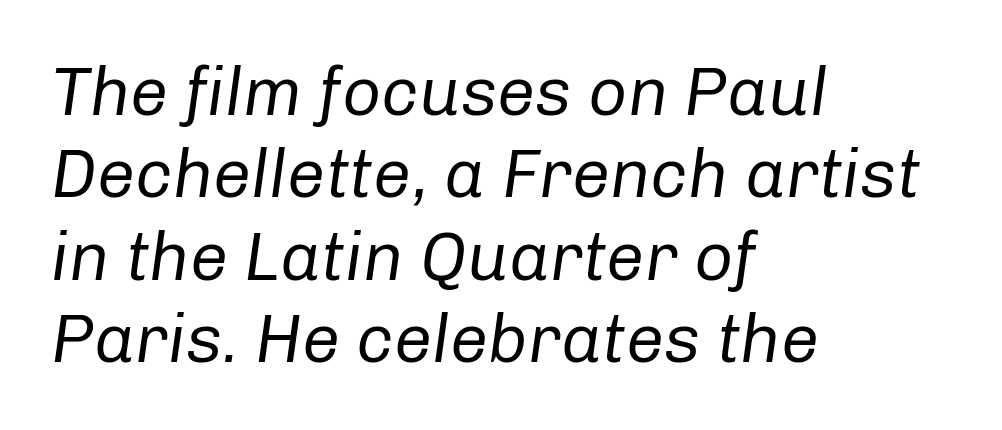
Q: Is the text bold? A: No.
Q: Is the text italic (slanted)? A: Yes, it leans right by about 8 degrees.
Q: Is the text underlined? A: No.
Q: How is the paragraph aligned? A: Left-aligned.
Q: Is the spacing between letters normal or unusually wide? A: Normal.
Q: Width (condensed, normal, or wide)? A: Normal.
Q: Stroke contrast? A: Low.
Q: x-height? A: Medium.
Q: Monospaced? A: No.
